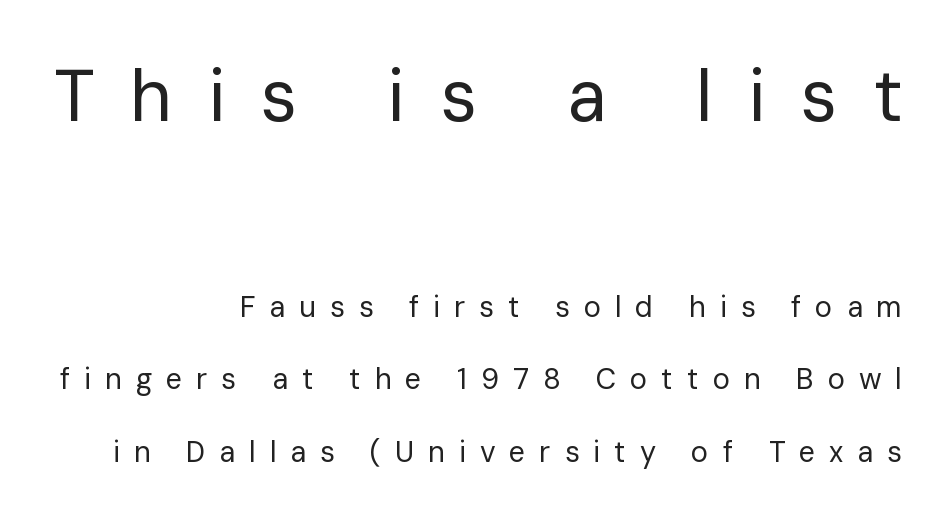
Q: Is the text bold? A: No.
Q: Is the text italic (slanted)? A: No, it is upright.
Q: Is the typeface a serif or a sans-serif typeface? A: Sans-serif.
Q: Is the text underlined? A: No.
Q: How is the paragraph aligned? A: Right-aligned.
Q: Is the spacing between letters normal or unusually wide? A: Unusually wide.
Q: Is the spacing between lines tight, normal or loose? A: Loose.
Q: Which block of text is set in a larger size, the first (top) or the second (bottom)? A: The first (top) one.
Q: Width (condensed, normal, or wide)? A: Normal.
Q: Stroke contrast? A: Low.
Q: x-height? A: Medium.
Q: Monospaced? A: No.
